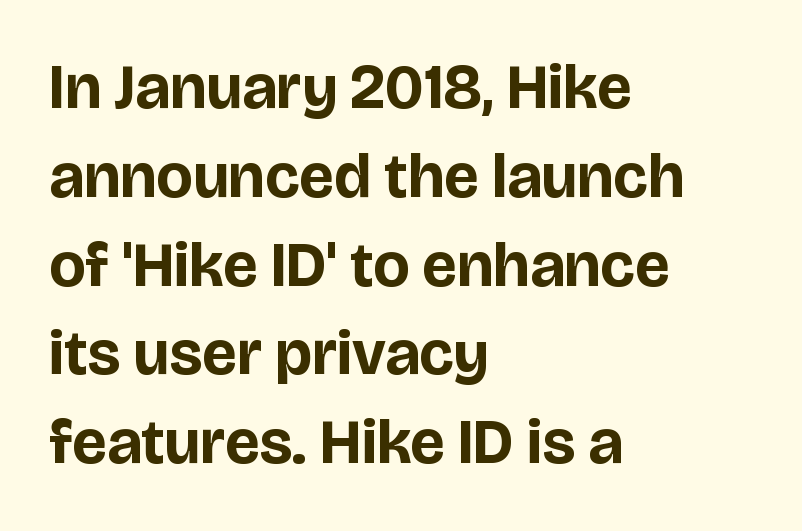
Leading: standard. Italic: no, the glyphs are upright roman. The passage shown is typeset with a sans-serif family. The gap between lines stays unmarked. Notice how thick the strokes are: this is what a full bold looks like. This sample has the flowing, uneven cadence of proportional lettering.
